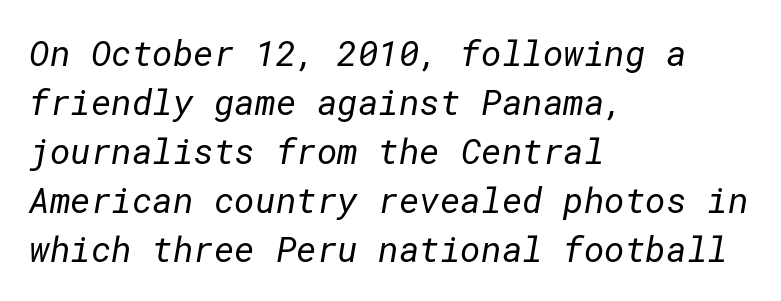
The image shows 35 px regular-weight sans-serif type; set left-aligned, normal line spacing (1.4x), normal letter spacing, not underlined; low stroke contrast and a medium x-height.
